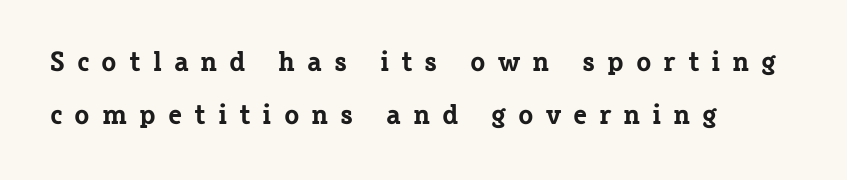
Posture: vertical. The passage is arranged the way most books set body copy — flush left. Tracking value appears strongly positive — letters spread wide. The typeface chosen for these lines features serifs.
